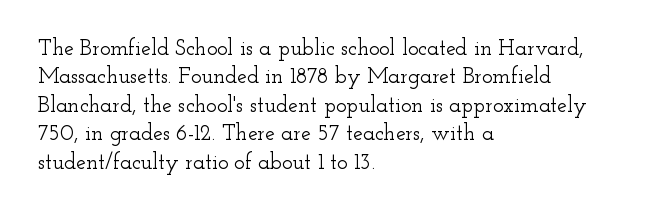
Does extra space separate the letters? No, they use regular spacing. Rows of type keep a routine distance in the vertical direction. Descender tails drop into unmarked territory. No italicization has been applied; the sample stays upright.
